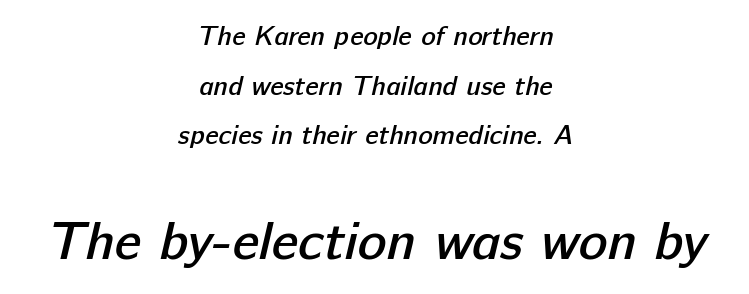
The lines in this sample share a center point and differ in where they start and stop. The designer gave the closing block more size than the opening block. Typesetter's note: demi weight, one step under bold. You can tell from the bare stems that sans-serif type was used. This sample has the flowing, uneven cadence of proportional lettering. The specimen omits any rule beneath the text block's lines.
